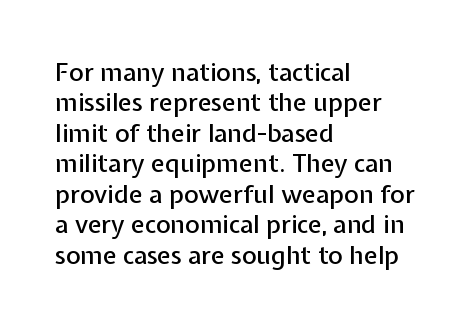
The typography opts for an upright posture over an oblique one. The letterforms sit shoulder to shoulder at normal distance. Compared with a centered layout, this one pins lines to the left instead. Descenders are the only things crossing below the line.
